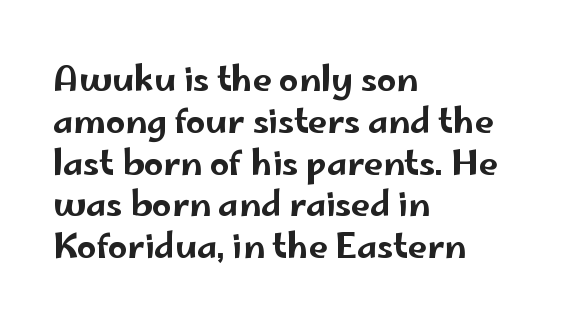
This rendering features lettering with no underline. Typeset ragged right — the left edge is the straight one. The face used here is a sans, in the tradition of grotesques and geometrics. The type is set solid horizontally, with unmodified tracking.
